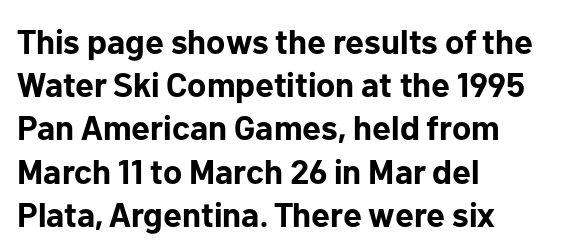
The image shows 34 px bold sans-serif type, upright; set left-aligned, normal line spacing (1.27x), normal letter spacing, not underlined; low stroke contrast and a medium x-height.
